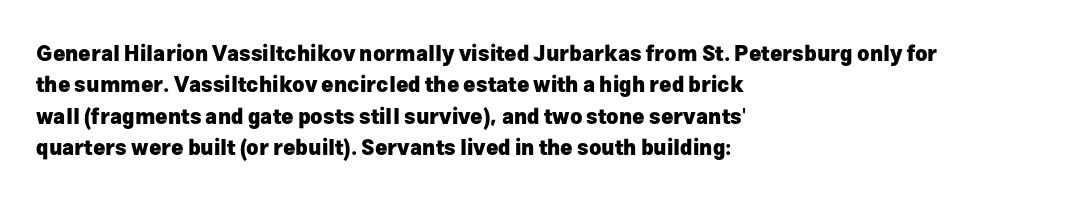
Q: Is the text bold? A: Yes.
Q: Is the text italic (slanted)? A: No, it is upright.
Q: Is the text underlined? A: No.
Q: How is the paragraph aligned? A: Left-aligned.
Q: Is the spacing between letters normal or unusually wide? A: Normal.
Q: Is the spacing between lines tight, normal or loose? A: Normal.
